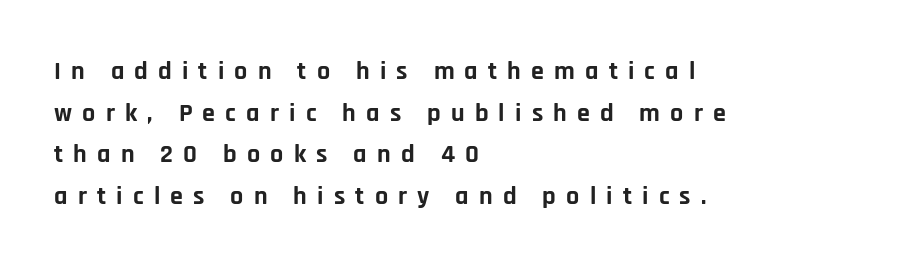
Q: Is the text bold? A: Yes.
Q: Is the text italic (slanted)? A: No, it is upright.
Q: Is the text underlined? A: No.
Q: How is the paragraph aligned? A: Left-aligned.
Q: Is the spacing between letters normal or unusually wide? A: Unusually wide.
Q: Is the spacing between lines tight, normal or loose? A: Normal.
